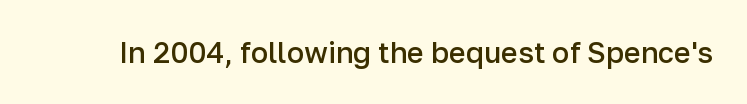
Q: Is the text bold? A: Semi-bold.
Q: Is the text italic (slanted)? A: No, it is upright.
Q: Is the typeface a serif or a sans-serif typeface? A: Sans-serif.
Q: Is the text underlined? A: No.
Q: Is the spacing between letters normal or unusually wide? A: Normal.
Q: Width (condensed, normal, or wide)? A: Normal.
Q: Stroke contrast? A: Low.
Q: x-height? A: Medium.
Q: Monospaced? A: No.
